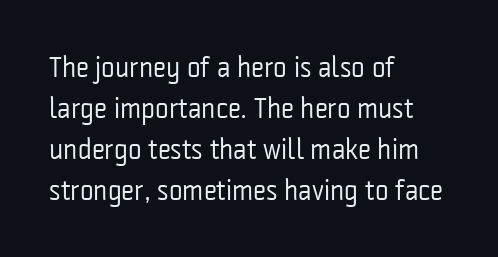
The image shows 29 px regular-weight, condensed sans-serif type, upright; set left-aligned, normal line spacing (1.41x), normal letter spacing, not underlined; low stroke contrast and a medium x-height.
